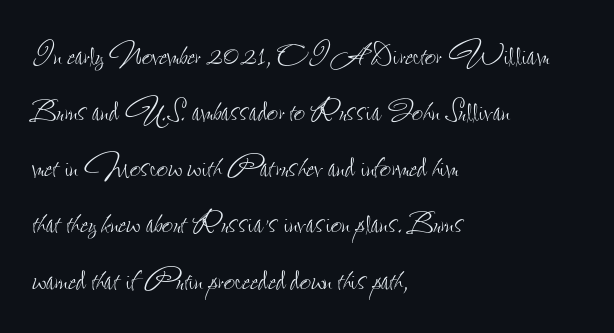
The image shows 39 px thin, condensed type; set left-aligned, normal line spacing (1.44x), normal letter spacing, not underlined; low stroke contrast and a small x-height.
